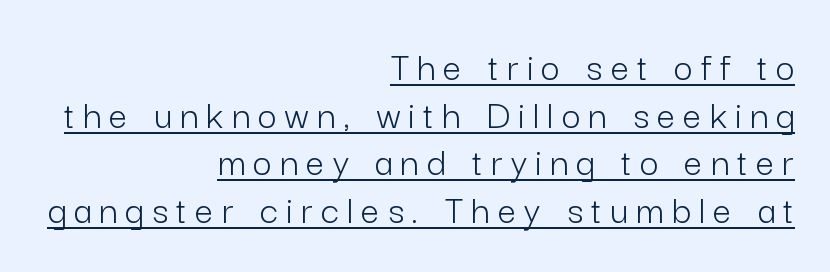
The image shows 41 px light sans-serif type, upright; set right-aligned, line spacing 1.16x, unusually wide letter spacing (+0.2 em), underlined; low stroke contrast and a medium x-height.
